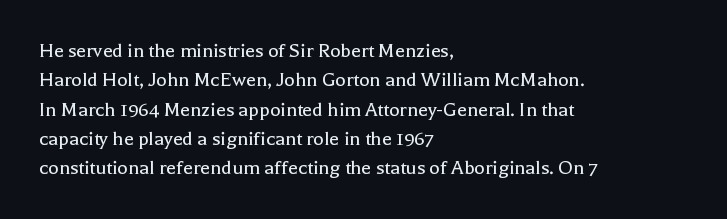
The image shows 22 px text type, upright; set left-aligned, normal line spacing (1.33x), normal letter spacing, not underlined.
